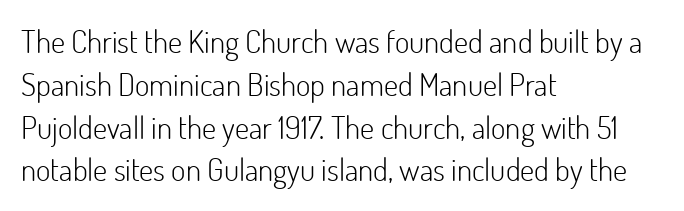
Quick note: underline off. Posture: vertical. Looks like regular typesetting: each glyph gets only the width it needs. The lines sit at an ordinary, default distance from one another.
